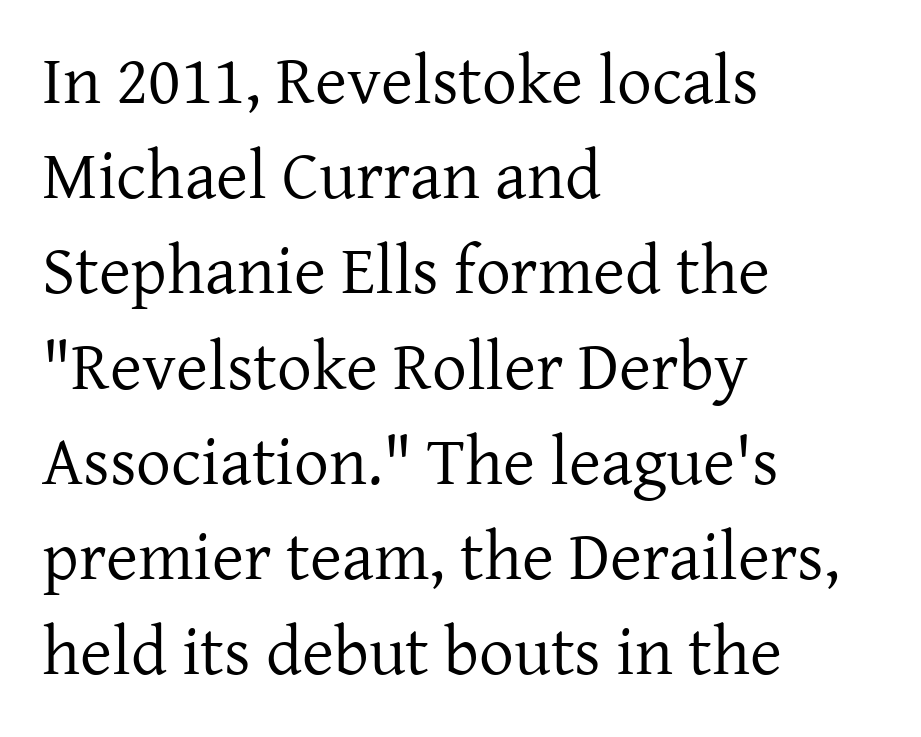
{"serif": "yes", "italic": "no", "bold": "no", "weight": "regular", "width": "normal", "stroke_contrast": "low", "x_height": "medium", "monospaced": "no", "underline": "no", "align": "left", "line_spacing": "normal", "line_spacing_ratio": 1.38, "letter_spacing": "normal", "letter_spacing_em": 0.0, "glyph_px": 69}
